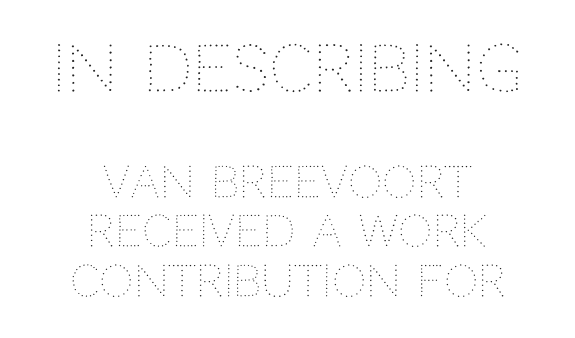
{"italic": "no", "bold": "no", "weight": "thin", "width": "normal", "stroke_contrast": "medium", "x_height": "large", "monospaced": "no", "underline": "no", "align": "center", "line_spacing": "tight", "line_spacing_ratio": 1.15, "letter_spacing": "normal", "letter_spacing_em": 0.0, "larger_block": "first", "size_ratio": 1.49, "glyph_px": 64}
